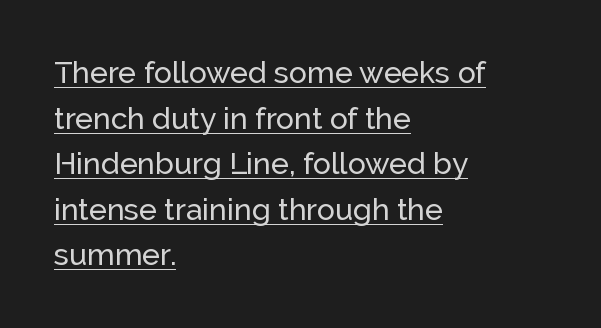
Q: Is the text italic (slanted)? A: No, it is upright.
Q: Is the typeface a serif or a sans-serif typeface? A: Sans-serif.
Q: Is the text underlined? A: Yes.
Q: How is the paragraph aligned? A: Left-aligned.
Q: Is the spacing between letters normal or unusually wide? A: Normal.
Q: Is the spacing between lines tight, normal or loose? A: Normal.
Q: Width (condensed, normal, or wide)? A: Normal.
Q: Stroke contrast? A: Low.
Q: x-height? A: Medium.
Q: Monospaced? A: No.
